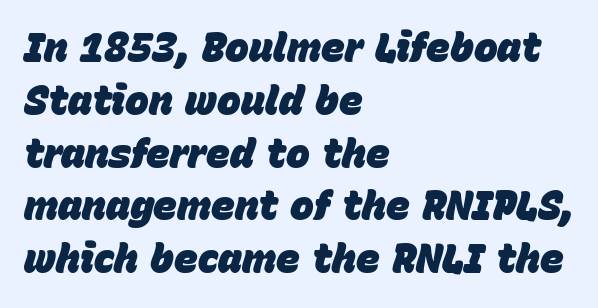
{"italic": "yes", "lean": "right", "slant_degrees": 15, "bold": "yes", "weight": "heavy", "width": "normal", "stroke_contrast": "low", "x_height": "large", "monospaced": "no", "underline": "no", "align": "left", "line_spacing": "normal", "line_spacing_ratio": 1.32, "letter_spacing": "normal", "letter_spacing_em": 0.0, "glyph_px": 40}
